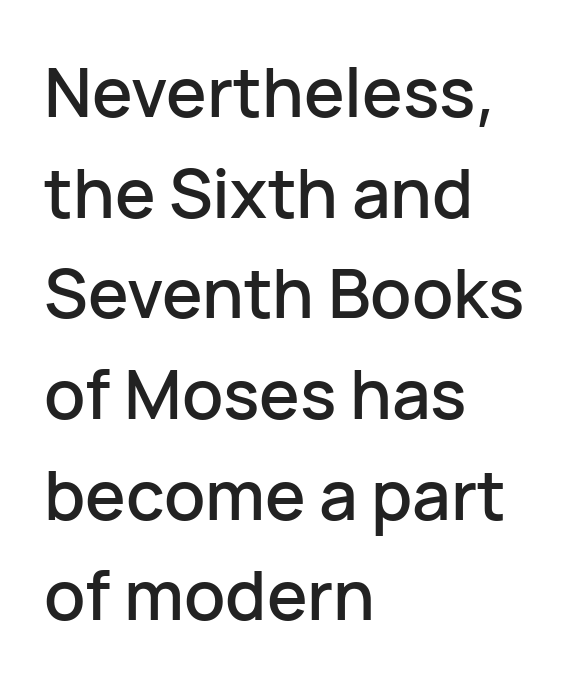
{"serif": "no", "italic": "no", "width": "normal", "stroke_contrast": "low", "x_height": "medium", "monospaced": "no", "underline": "no", "align": "left", "line_spacing": "normal", "line_spacing_ratio": 1.48, "letter_spacing": "normal", "letter_spacing_em": 0.0, "glyph_px": 68}
